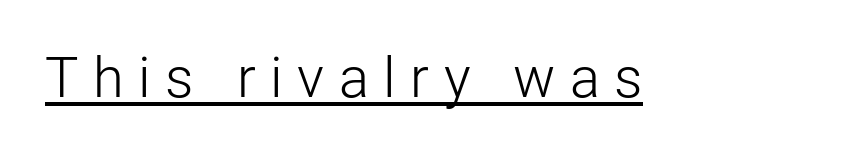
The image shows 56 px light sans-serif type, upright; set unusually wide letter spacing (+0.26 em), underlined; low stroke contrast and a medium x-height.
